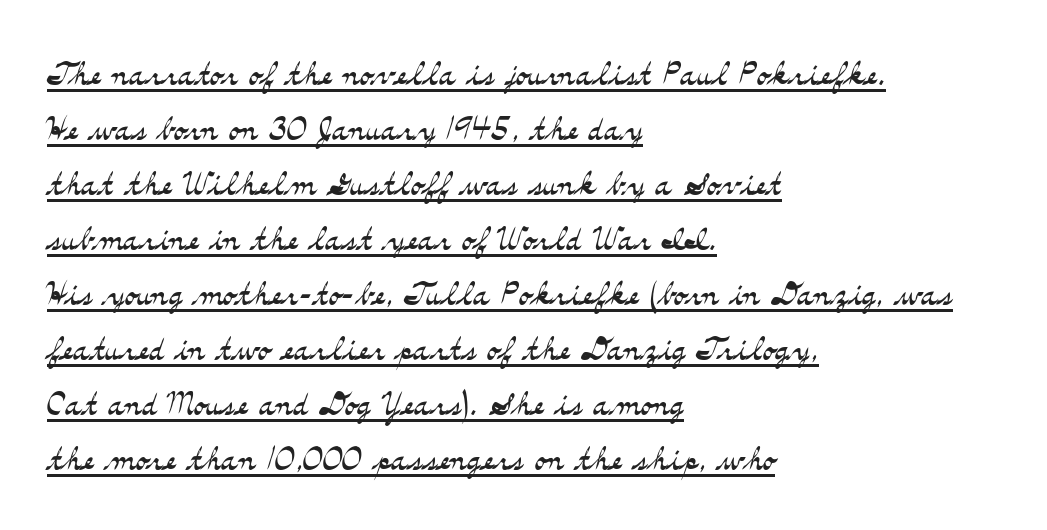
Compared with undecorated copy, this sample adds a rule below the words. Varying glyph widths throughout — classic text-font behaviour. Nobody touched the tracking dial on this one. The face used here is seriffed, in the tradition of book romans. A quiet, ordinary-to-light weight characterises the typeface.
